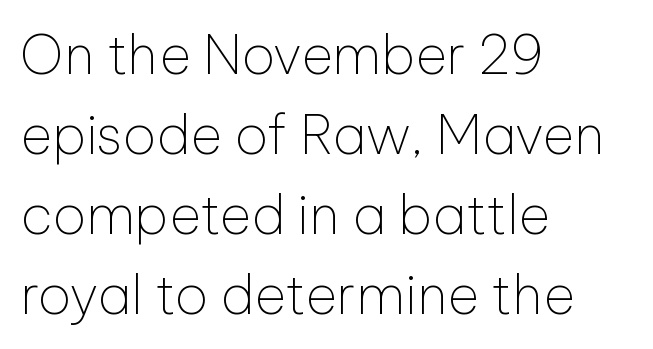
{"serif": "no", "italic": "no", "bold": "no", "weight": "thin", "width": "normal", "stroke_contrast": "low", "x_height": "medium", "monospaced": "no", "underline": "no", "align": "left", "line_spacing": "normal", "line_spacing_ratio": 1.48, "letter_spacing": "normal", "letter_spacing_em": 0.0, "glyph_px": 54}
